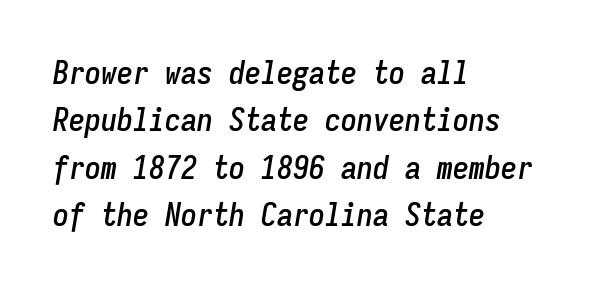
Whoever set this chose a conventional vertical rhythm. The paragraph has a hard left edge and a soft right edge. Glyph-to-glyph distance matches everyday printed text. Italic? Definitely — the glyphs are oblique. The glyphs are unaccompanied by any horizontal stroke below them.
